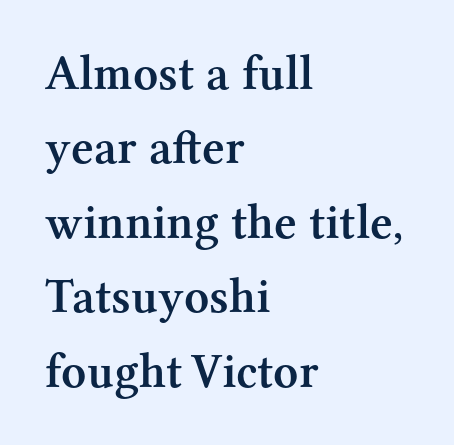
{"serif": "yes", "italic": "no", "bold": "semi", "weight": "semibold", "width": "normal", "stroke_contrast": "medium", "x_height": "medium", "monospaced": "no", "underline": "no", "align": "left", "line_spacing": "normal", "line_spacing_ratio": 1.52, "letter_spacing": "normal", "letter_spacing_em": 0.0, "glyph_px": 49}
